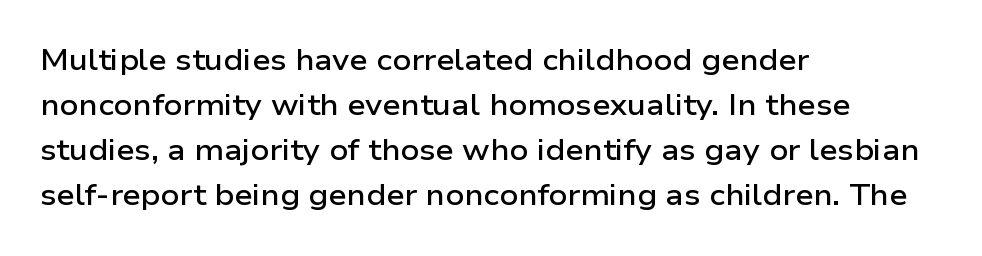
The image shows 29 px semibold, wide sans-serif type, upright; set left-aligned, normal line spacing (1.55x), normal letter spacing, not underlined; low stroke contrast and a medium x-height.
